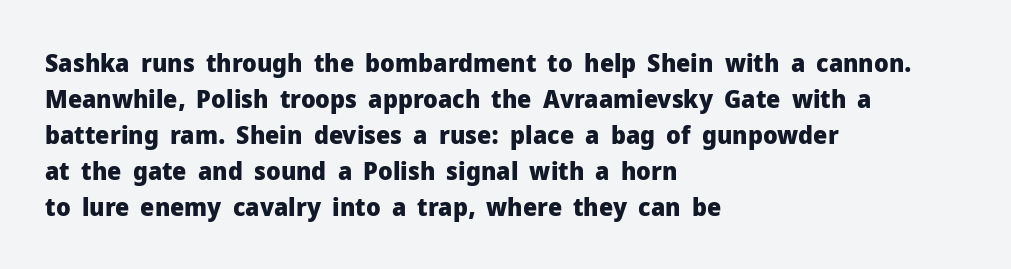
Q: Is the text bold? A: Yes.
Q: Is the text italic (slanted)? A: No, it is upright.
Q: Is the text underlined? A: No.
Q: How is the paragraph aligned? A: Left-aligned.
Q: Is the spacing between letters normal or unusually wide? A: Normal.
Q: Is the spacing between lines tight, normal or loose? A: Normal.
